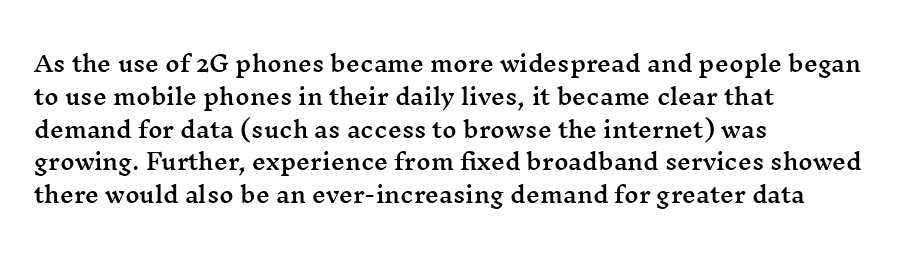
The image shows 22 px text type, upright; set left-aligned, normal line spacing (1.49x), normal letter spacing, not underlined.
